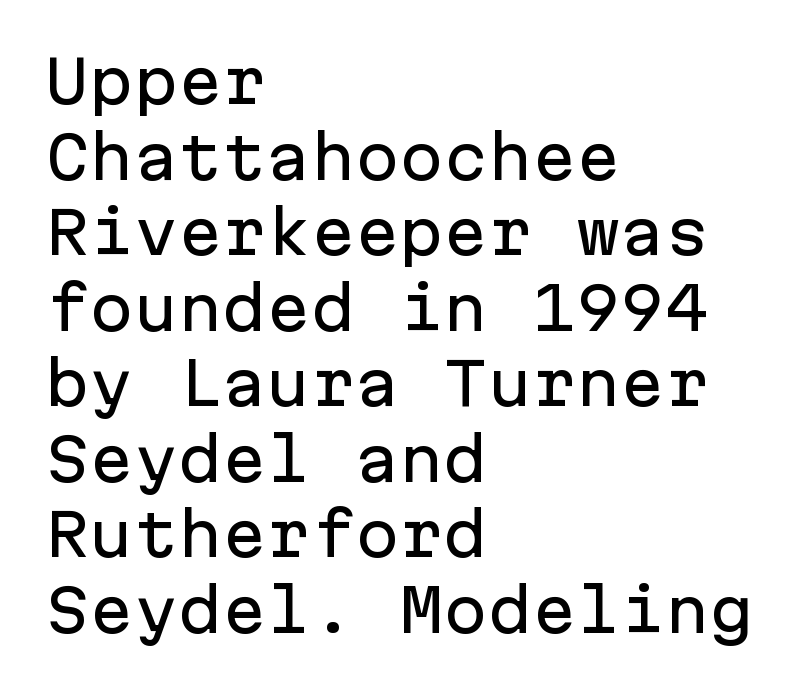
The image shows 59 px sans-serif type, upright, monospaced; set left-aligned, normal line spacing (1.28x), normal letter spacing, not underlined; low stroke contrast and a medium x-height.
